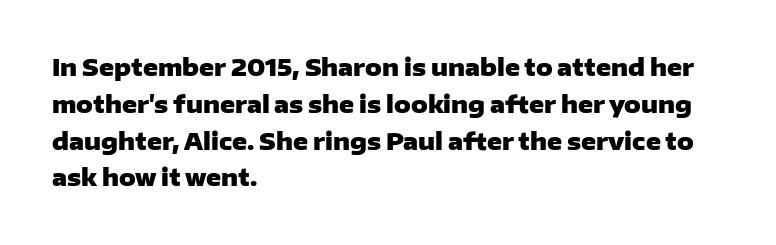
{"italic": "no", "bold": "yes", "underline": "no", "align": "left", "line_spacing": "normal", "line_spacing_ratio": 1.6, "letter_spacing": "normal", "letter_spacing_em": 0.0, "glyph_px": 23}
